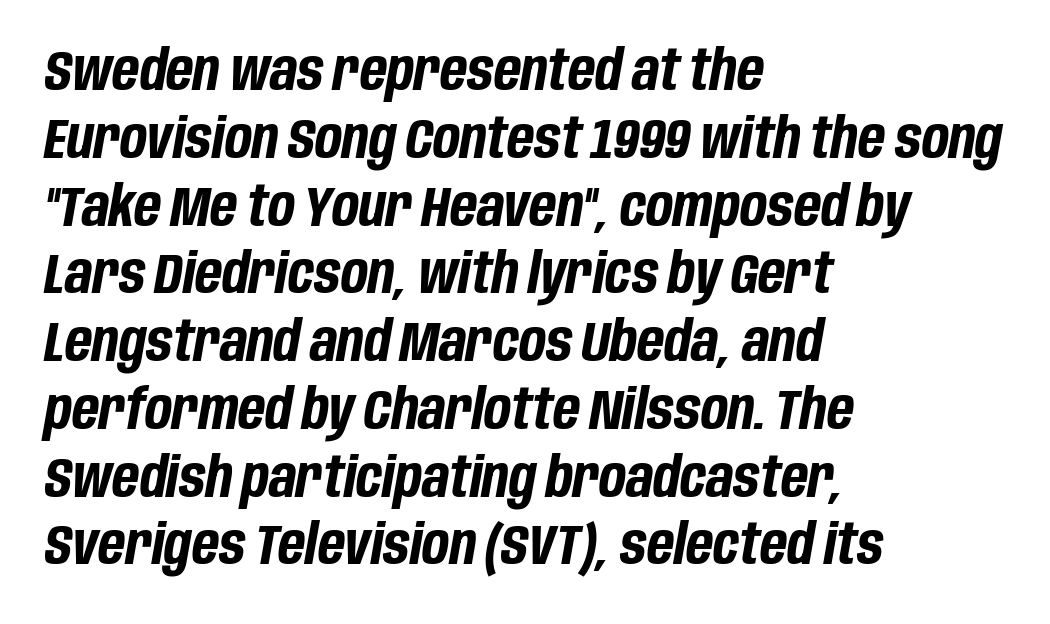
The image shows 56 px bold, condensed type, italic (leaning right); set left-aligned, line spacing 1.21x, normal letter spacing, not underlined; low stroke contrast and a large x-height.
